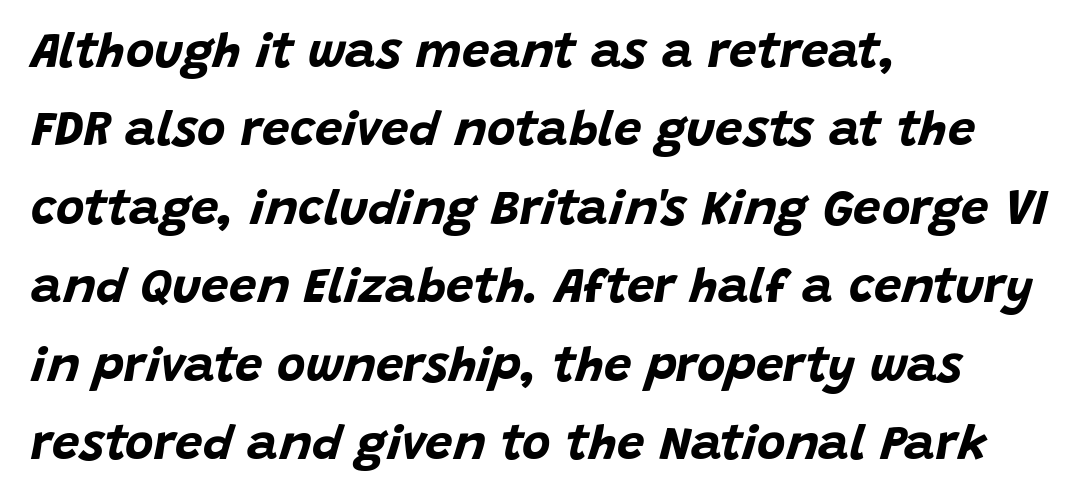
The image shows 49 px bold type, italic (leaning right); set left-aligned, normal line spacing (1.6x), normal letter spacing, not underlined; low stroke contrast and a large x-height.
